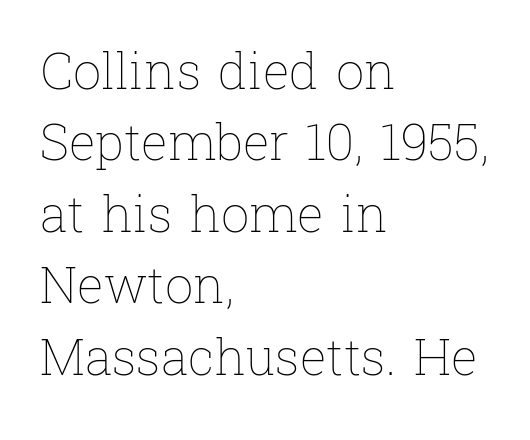
Is this a fixed-width face? No — the glyphs have proportional, varying widths. No letter is thick-stroked: the sample isn't bold. Ascenders rise straight up at ninety degrees. Plain, unruled lines of type. Successive baselines arrive at the customary interval. The passage is arranged the way most books set body copy — flush left.
